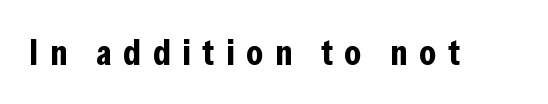
The image shows 37 px bold, condensed sans-serif type, upright; set unusually wide letter spacing (+0.32 em), not underlined; low stroke contrast and a medium x-height.
